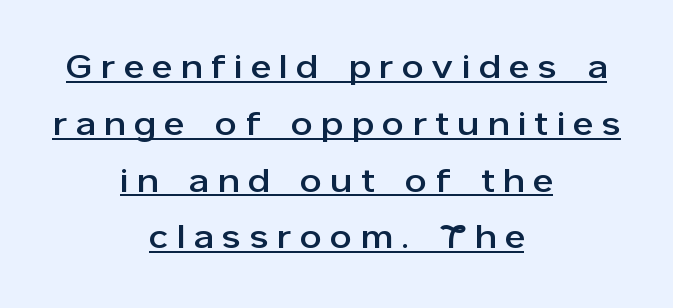
Unlike a traditional serif, this face leaves its strokes unadorned. Quick note: not italic, upright. Caption: multi-line text, centered on the measure. Someone cranked the tracking dial way up on this one.
